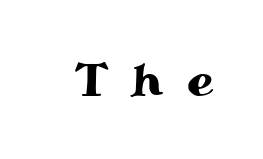
Decoration check: the copy has no underline. Students, note that the glyphs here are deliberately spaced far apart. A typesetter would call this proportional, since set widths differ per character. Is this a sans? No — the strokes have serifs. This sample uses an upright cut, with every glyph sitting square on the baseline.
